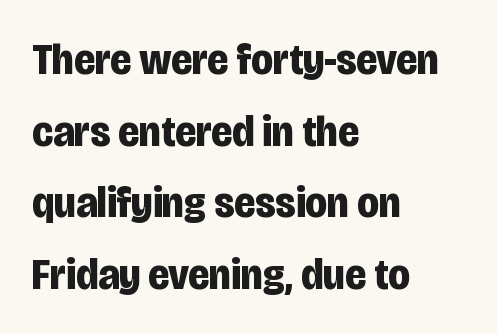
Q: Is the text bold? A: Yes.
Q: Is the text italic (slanted)? A: No, it is upright.
Q: Is the typeface a serif or a sans-serif typeface? A: Sans-serif.
Q: Is the text underlined? A: No.
Q: How is the paragraph aligned? A: Left-aligned.
Q: Is the spacing between letters normal or unusually wide? A: Normal.
Q: Is the spacing between lines tight, normal or loose? A: Normal.
Q: Width (condensed, normal, or wide)? A: Condensed.
Q: Stroke contrast? A: Low.
Q: x-height? A: Large.
Q: Monospaced? A: No.
